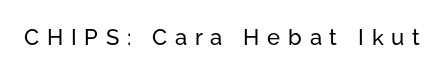
Words float on clear page, feet unadorned. What stands out about the letter spacing? Its width — letters are far apart. This is the regular roman posture of the typeface.
